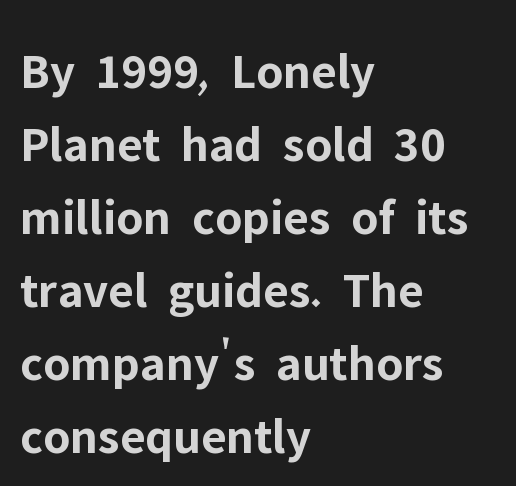
The rag falls on the right side of this text block. Posture: vertical. Honestly, the row spacing looks completely unremarkable. What kind of face is this? One without serifs — a sans. This sample uses plain, unmodified letter spacing.
